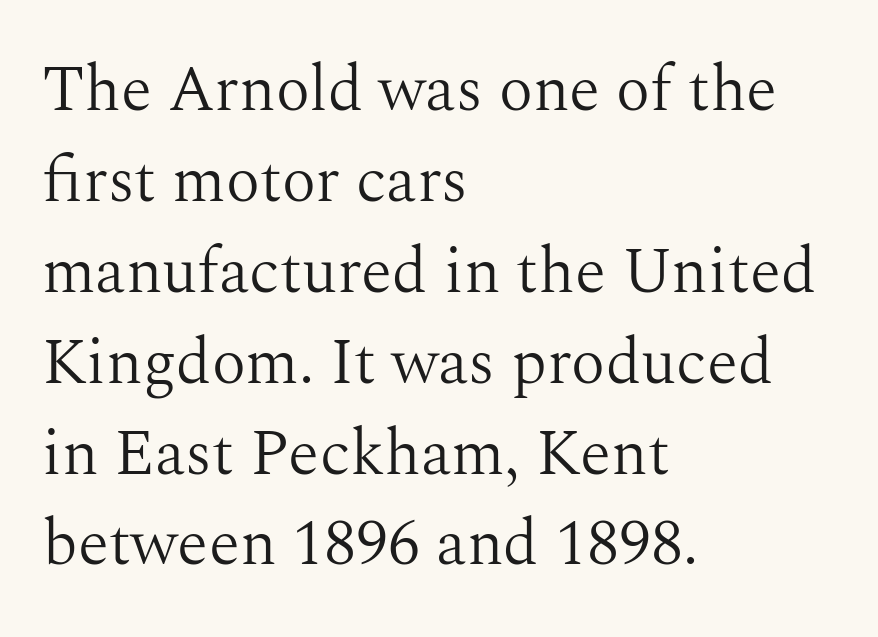
{"serif": "yes", "italic": "no", "bold": "no", "weight": "light", "width": "normal", "stroke_contrast": "medium", "x_height": "medium", "monospaced": "no", "underline": "no", "align": "left", "line_spacing": "normal", "line_spacing_ratio": 1.42, "letter_spacing": "normal", "letter_spacing_em": 0.0, "glyph_px": 64}
